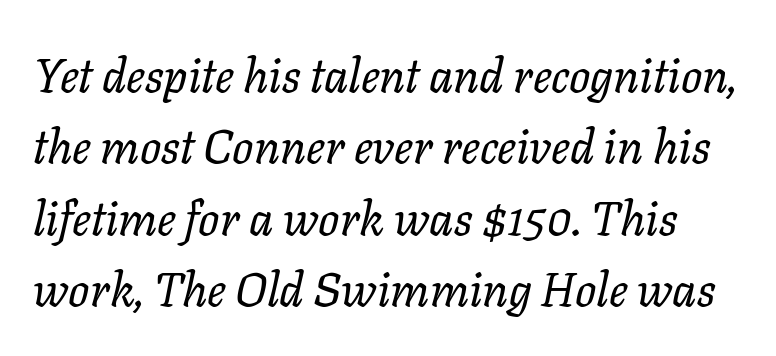
These glyphs show unthickened strokes, regular width or finer. Each letter keeps its own natural width here, so spacing adapts to shape. Looking at the ascenders, they clearly lean. Nobody drew a line under any word here. The rendering uses a moderate line-height, typical for paragraphs.
